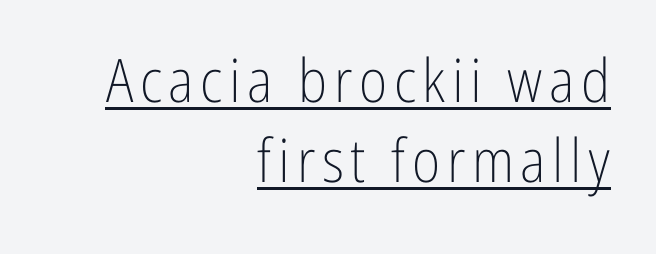
Somebody hit Ctrl+U on this one — the words are underlined. A roman cut, with each character standing at attention. Stem width sits at or under what a default text font uses. Typeset ragged left — the right edge is the straight one. Typographically, this falls in the sans-serif category. The rendering uses a moderate line-height, typical for paragraphs.
